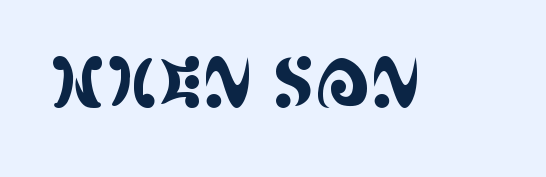
{"serif": "yes", "italic": "no", "width": "condensed", "x_height": "large", "monospaced": "no", "underline": "no", "letter_spacing": "normal", "letter_spacing_em": 0.0, "glyph_px": 69}
